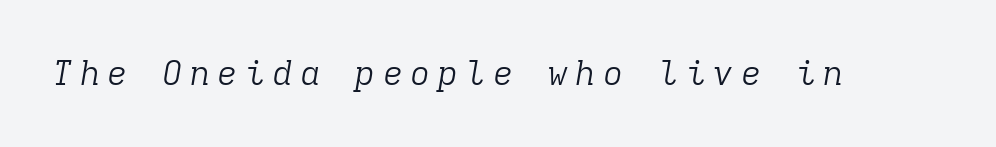
Glance below the letters and you will spot only blank space. Counters stay open thanks to moderate or lighter strokes. The type family on display is of the serif kind. When letters slant like this, we call the style italic. Is this a fixed-width face? Yes — each glyph sits in an identical cell.
